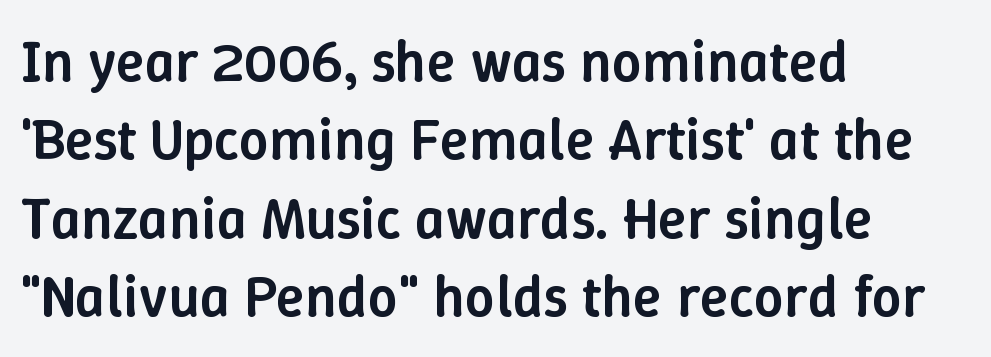
Glance below the letters and you will spot only blank space. The letters sit at their default tracking, neither squeezed nor spread. Posture: straight, roman, zero tilt. Think of a printed novel: that variable character pitch is what you see here. Teacher's note: observe the even left margin — that is flush-left alignment. The lines sit at an ordinary, default distance from one another.
